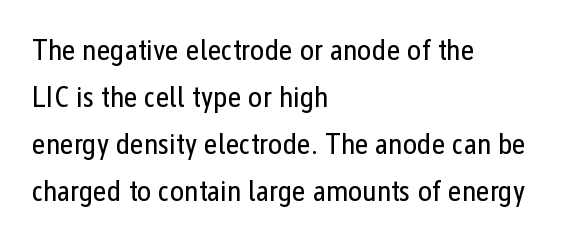
{"serif": "no", "italic": "no", "bold": "no", "weight": "regular", "width": "condensed", "stroke_contrast": "low", "x_height": "medium", "monospaced": "no", "underline": "no", "align": "left", "line_spacing": "normal", "line_spacing_ratio": 1.57, "letter_spacing": "normal", "letter_spacing_em": 0.0, "glyph_px": 30}
